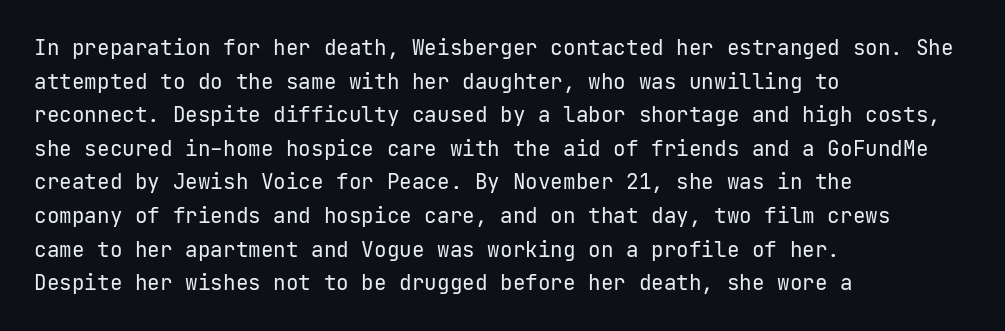
Q: Is the text bold? A: No.
Q: Is the text italic (slanted)? A: No, it is upright.
Q: Is the text underlined? A: No.
Q: How is the paragraph aligned? A: Left-aligned.
Q: Is the spacing between letters normal or unusually wide? A: Normal.
Q: Is the spacing between lines tight, normal or loose? A: Normal.
